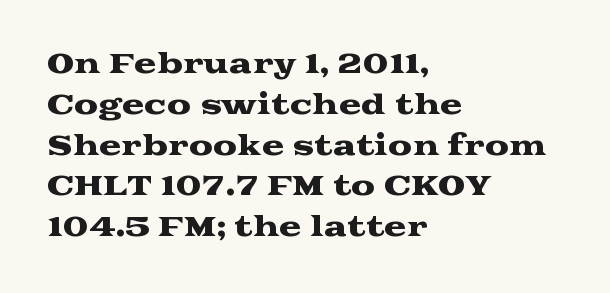
Q: Is the text italic (slanted)? A: No, it is upright.
Q: Is the text underlined? A: No.
Q: How is the paragraph aligned? A: Left-aligned.
Q: Is the spacing between letters normal or unusually wide? A: Normal.
Q: Is the spacing between lines tight, normal or loose? A: Normal.
